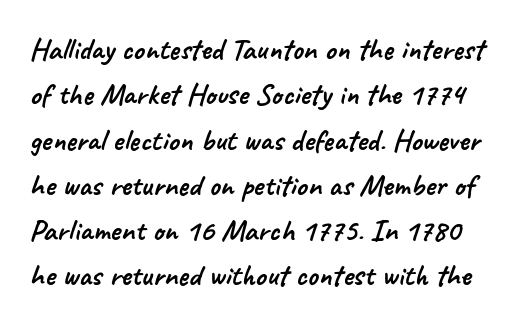
The image shows 31 px sans-serif type; set normal line spacing (1.46x), normal letter spacing, not underlined; low stroke contrast and a small x-height.
